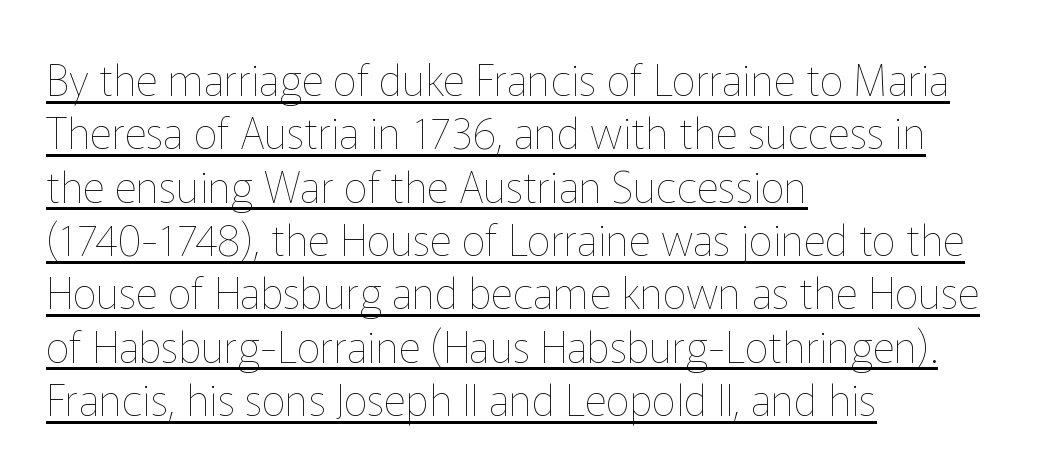
The image shows 43 px thin type, upright; set left-aligned, line spacing 1.24x, normal letter spacing, underlined; low stroke contrast and a medium x-height.
